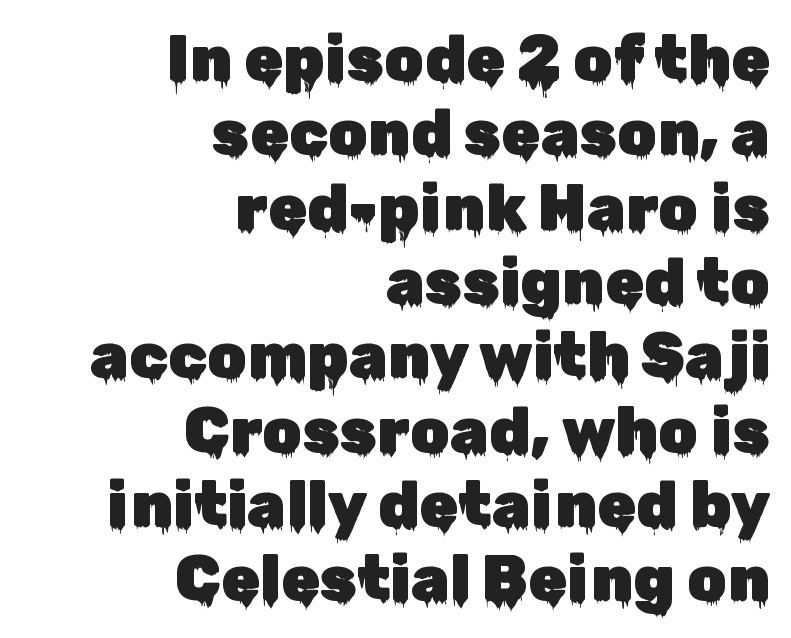
Q: Is the text italic (slanted)? A: No, it is upright.
Q: Is the typeface a serif or a sans-serif typeface? A: Sans-serif.
Q: Is the text underlined? A: No.
Q: How is the paragraph aligned? A: Right-aligned.
Q: Is the spacing between letters normal or unusually wide? A: Normal.
Q: Width (condensed, normal, or wide)? A: Normal.
Q: Stroke contrast? A: Low.
Q: x-height? A: Medium.
Q: Monospaced? A: No.
